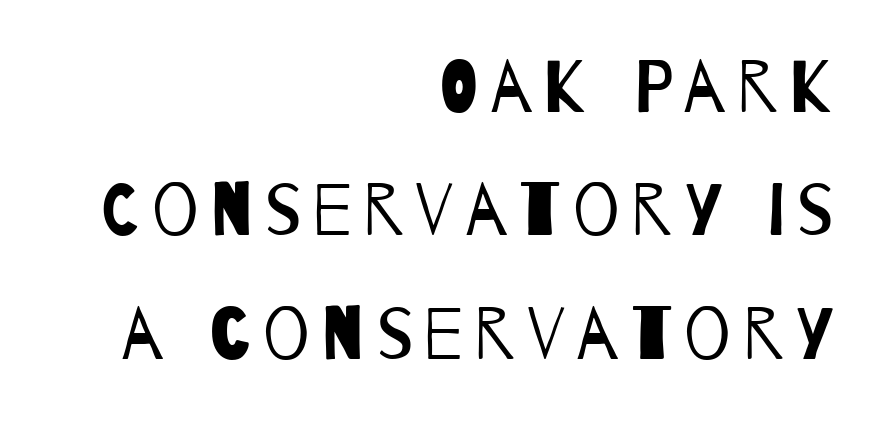
Q: Is the text bold? A: No.
Q: Is the typeface a serif or a sans-serif typeface? A: Sans-serif.
Q: Is the text underlined? A: No.
Q: How is the paragraph aligned? A: Right-aligned.
Q: Is the spacing between lines tight, normal or loose? A: Normal.
Q: Width (condensed, normal, or wide)? A: Condensed.
Q: Stroke contrast? A: Low.
Q: x-height? A: Large.
Q: Monospaced? A: No.
